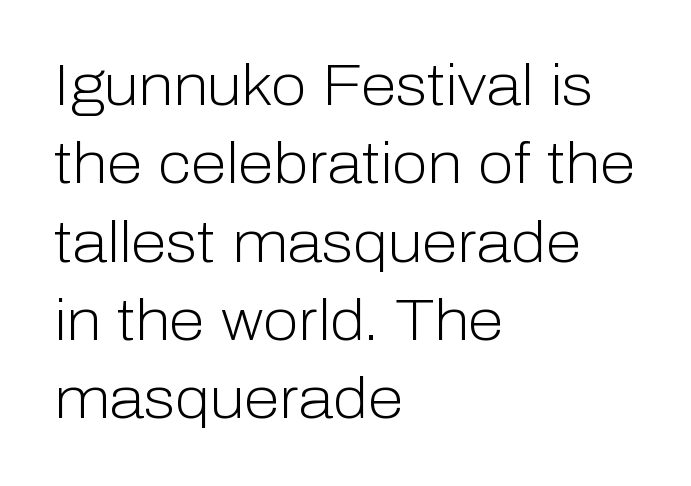
Spacing verdict: proportional, widths tailored to each character. Unbolded letterforms with no extra heft. The line texture is even and compact thanks to regular tracking. Each line starts at the same left margin while the right side varies.
